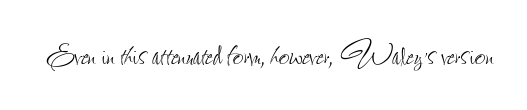
Q: Is the text bold? A: No.
Q: Is the text italic (slanted)? A: Yes.
Q: Is the text underlined? A: No.
Q: Is the spacing between letters normal or unusually wide? A: Normal.
Q: Width (condensed, normal, or wide)? A: Condensed.
Q: Stroke contrast? A: Low.
Q: x-height? A: Small.
Q: Monospaced? A: No.
